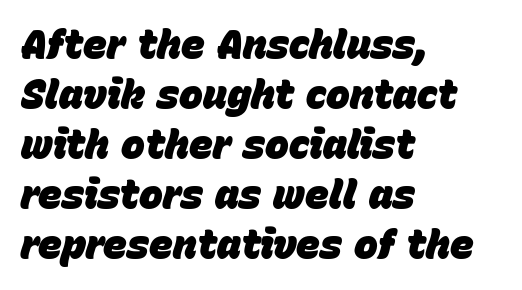
The image shows 40 px heavy type, italic (leaning right); set left-aligned, normal line spacing (1.25x), normal letter spacing, not underlined; low stroke contrast and a large x-height.
